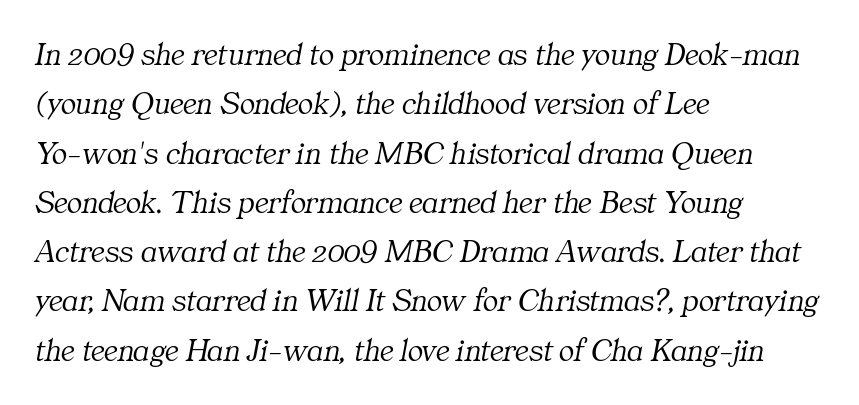
Does extra space separate the letters? No, they use regular spacing. The font is comparable to plain body text, perhaps lighter. You could not count columns in this text — the font is proportionally spaced. This rendering uses left alignment, leaving the right contour irregular. The text was rendered using a seriffed face with decorative stroke endings. An italicized treatment has been applied to the whole sample.
